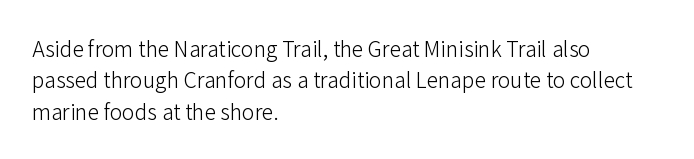
Q: Is the text bold? A: No.
Q: Is the text italic (slanted)? A: No, it is upright.
Q: Is the text underlined? A: No.
Q: How is the paragraph aligned? A: Left-aligned.
Q: Is the spacing between letters normal or unusually wide? A: Normal.
Q: Is the spacing between lines tight, normal or loose? A: Normal.
